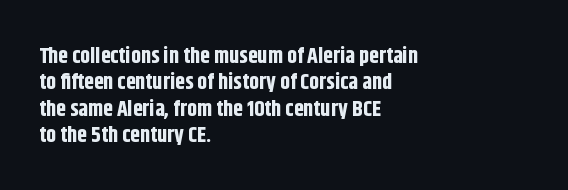
Stroke thickness is high; the sample reads as a true bold. Underline: absent. The horizontal fit of the characters is conventional and even. Do the letters lean? They stand straight. Horizontal alignment here is leftward, the default for most running prose.
